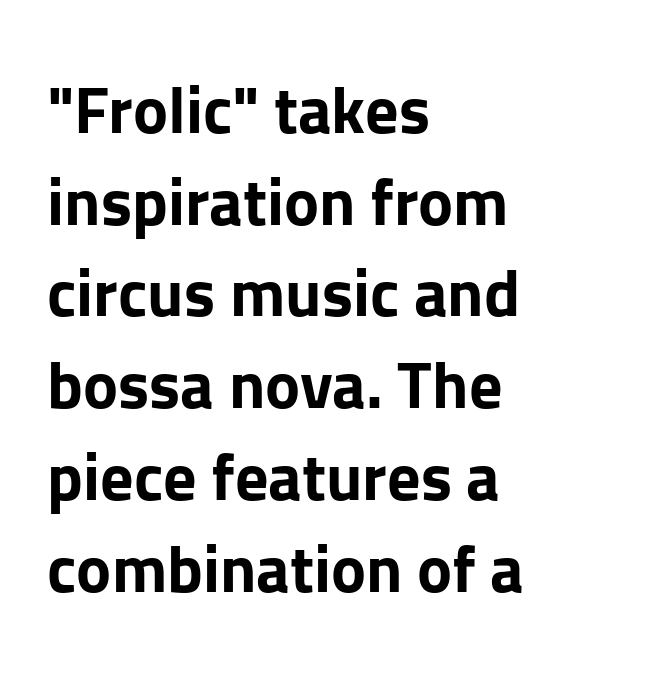
Q: Is the text bold? A: Yes.
Q: Is the text italic (slanted)? A: No, it is upright.
Q: Is the typeface a serif or a sans-serif typeface? A: Sans-serif.
Q: Is the text underlined? A: No.
Q: How is the paragraph aligned? A: Left-aligned.
Q: Is the spacing between letters normal or unusually wide? A: Normal.
Q: Is the spacing between lines tight, normal or loose? A: Normal.
Q: Width (condensed, normal, or wide)? A: Normal.
Q: Stroke contrast? A: Low.
Q: x-height? A: Medium.
Q: Monospaced? A: No.
